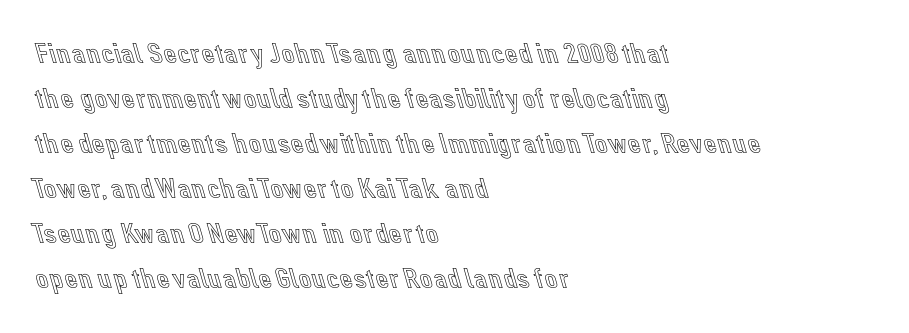
{"width": "normal", "x_height": "medium", "monospaced": "no", "underline": "no", "align": "left", "line_spacing": "normal", "line_spacing_ratio": 1.55, "letter_spacing": "normal", "letter_spacing_em": 0.0, "glyph_px": 29}
